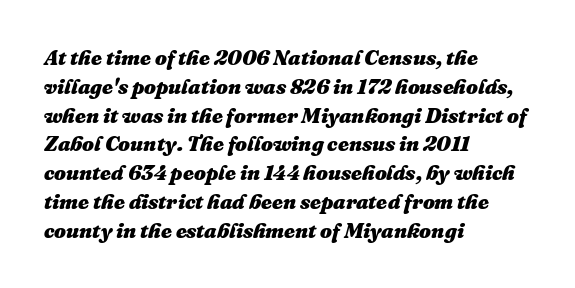
Q: Is the text bold? A: Yes.
Q: Is the text italic (slanted)? A: Yes, it leans right by about 16 degrees.
Q: Is the text underlined? A: No.
Q: How is the paragraph aligned? A: Left-aligned.
Q: Is the spacing between letters normal or unusually wide? A: Normal.
Q: Is the spacing between lines tight, normal or loose? A: Normal.
